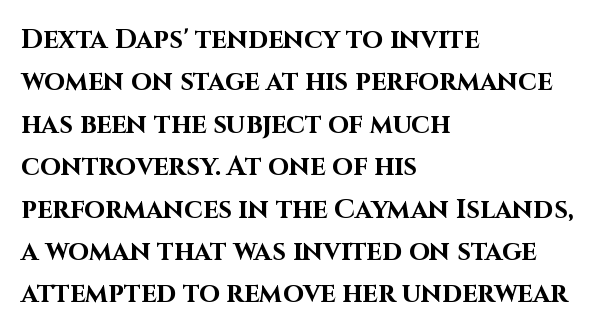
The image shows 27 px bold type, upright; set left-aligned, normal line spacing (1.57x), normal letter spacing, not underlined.
